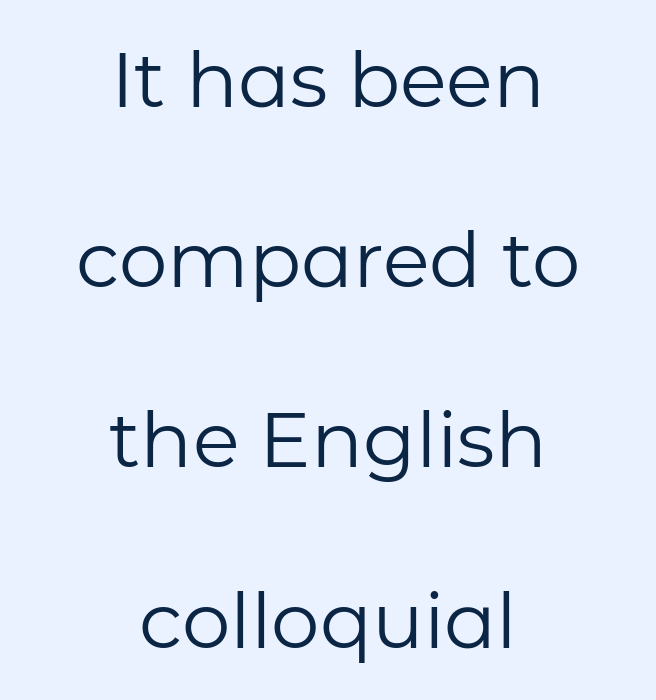
Q: Is the text bold? A: No.
Q: Is the text italic (slanted)? A: No, it is upright.
Q: Is the typeface a serif or a sans-serif typeface? A: Sans-serif.
Q: Is the text underlined? A: No.
Q: How is the paragraph aligned? A: Centered.
Q: Is the spacing between letters normal or unusually wide? A: Normal.
Q: Is the spacing between lines tight, normal or loose? A: Loose.
Q: Width (condensed, normal, or wide)? A: Normal.
Q: Stroke contrast? A: Low.
Q: x-height? A: Medium.
Q: Monospaced? A: No.
